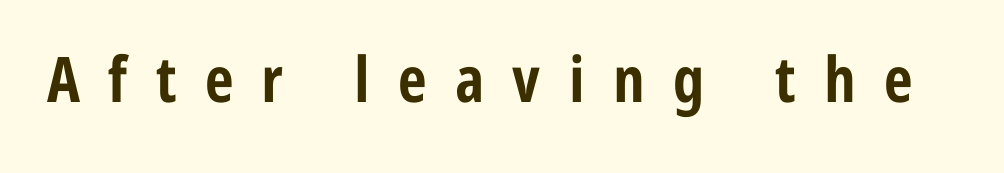
Inter-character spacing is expanded well beyond the font's built-in metrics. Each letter's strokes conclude bluntly, with no projecting serifs. Summary of weight: heavy, a full bold. The passage shown is typed in a proportional face where columns would drift. Posture: vertical. Letters rest on an invisible, unmarked baseline.
